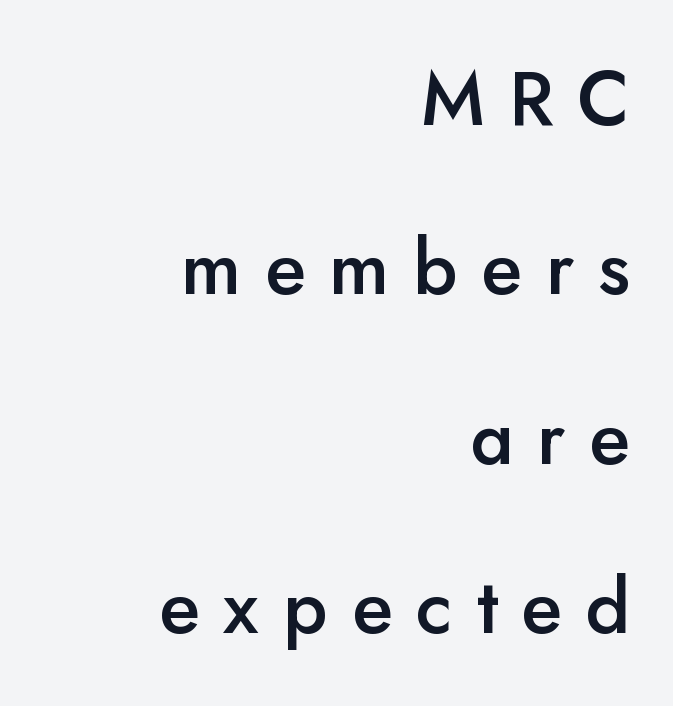
Q: Is the text bold? A: Semi-bold.
Q: Is the text italic (slanted)? A: No, it is upright.
Q: Is the typeface a serif or a sans-serif typeface? A: Sans-serif.
Q: Is the text underlined? A: No.
Q: How is the paragraph aligned? A: Right-aligned.
Q: Is the spacing between letters normal or unusually wide? A: Unusually wide.
Q: Is the spacing between lines tight, normal or loose? A: Loose.
Q: Width (condensed, normal, or wide)? A: Normal.
Q: Stroke contrast? A: Low.
Q: x-height? A: Small.
Q: Monospaced? A: No.
